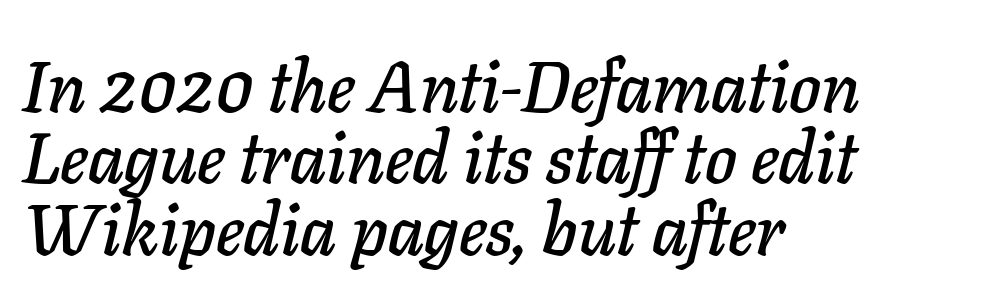
{"italic": "yes", "lean": "right", "slant_degrees": 11, "width": "normal", "stroke_contrast": "low", "x_height": "medium", "monospaced": "no", "underline": "no", "align": "left", "line_spacing": "tight", "line_spacing_ratio": 0.99, "letter_spacing": "normal", "letter_spacing_em": 0.0, "glyph_px": 72}
